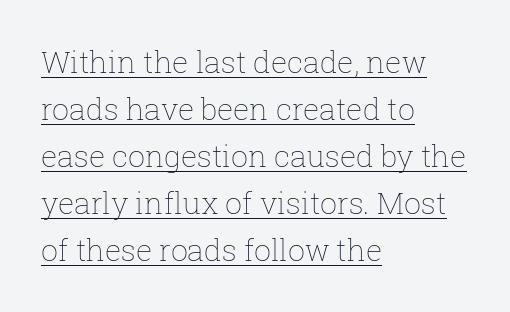
The image shows 30 px thin type, upright; set left-aligned, normal line spacing (1.57x), normal letter spacing, underlined; low stroke contrast and a medium x-height.
